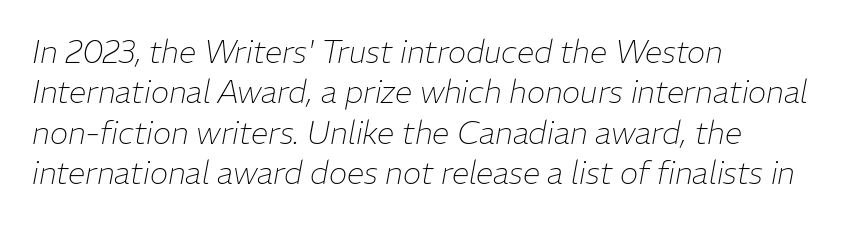
The glyphs are unaccompanied by any horizontal stroke below them. Weight: not bold — regular or lighter. Left-aligned paragraph, ragged on the right. Each new line begins a customary step beneath the previous one. The glyphs look as if they've been sheared to an angle.
